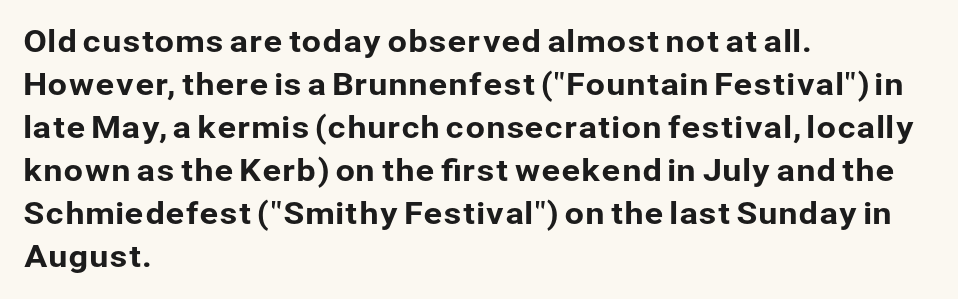
Is this a fixed-width face? No — the glyphs have proportional, varying widths. If you drew a line through each stem, it would be perfectly vertical. In terms of letterspacing, this is plain default setting. These lines are set flush left with a ragged right edge. Descender tails drop into unmarked territory.
